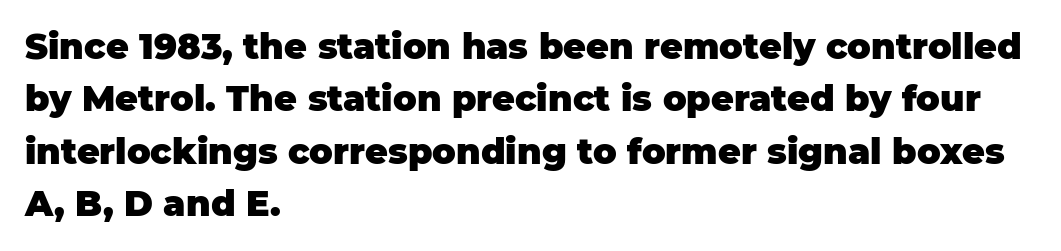
Q: Is the text bold? A: Yes.
Q: Is the text italic (slanted)? A: No, it is upright.
Q: Is the typeface a serif or a sans-serif typeface? A: Sans-serif.
Q: Is the text underlined? A: No.
Q: How is the paragraph aligned? A: Left-aligned.
Q: Is the spacing between letters normal or unusually wide? A: Normal.
Q: Is the spacing between lines tight, normal or loose? A: Normal.
Q: Width (condensed, normal, or wide)? A: Normal.
Q: Stroke contrast? A: Low.
Q: x-height? A: Large.
Q: Monospaced? A: No.
